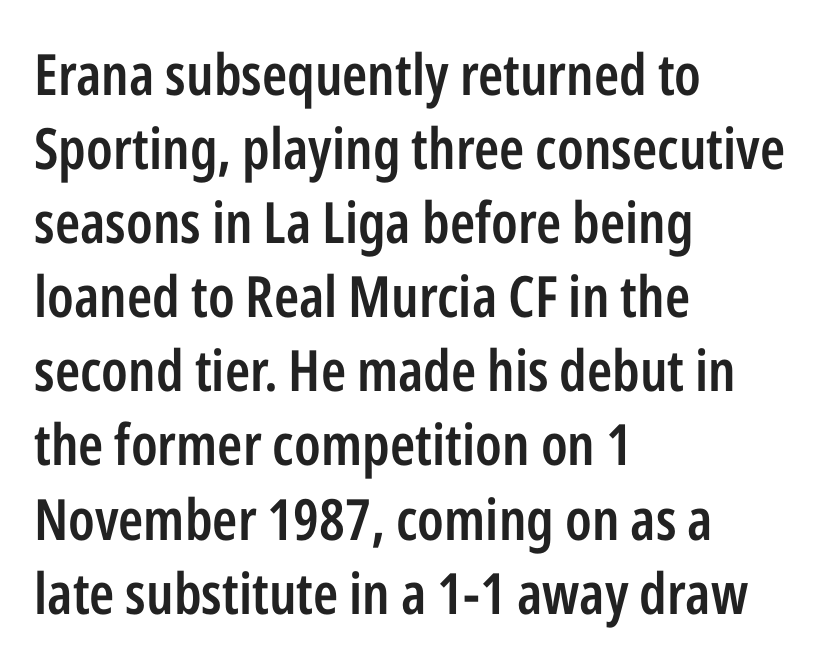
The image shows 57 px semibold, condensed sans-serif type, upright; set left-aligned, normal line spacing (1.3x), normal letter spacing, not underlined; low stroke contrast and a medium x-height.
